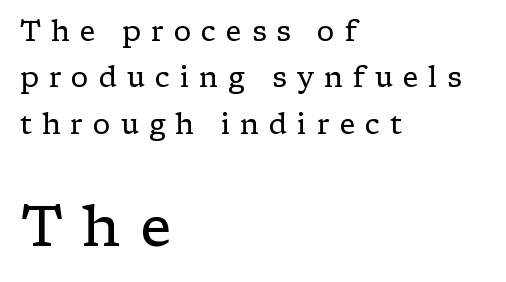
The gaps between neighbouring characters are conspicuously large. Bare-footed words on every line. Old-style or modern, the face here clearly has serifs. Looks like regular typesetting: each glyph gets only the width it needs. Stems and bowls with no extra thickness — not bold.
